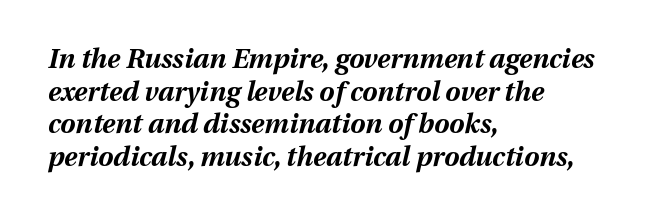
The face used here has a pronounced slope to its letters. Plenty of ink on the page — the face is bold. The lines in this sample share a left origin and differ only in where they stop. Type without underlining.
